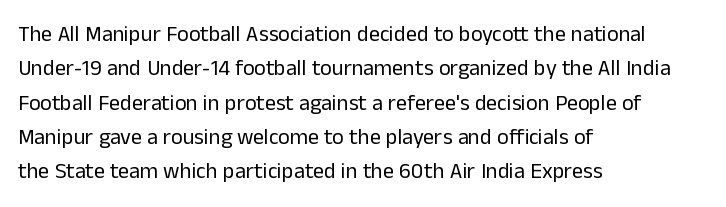
{"italic": "no", "bold": "no", "underline": "no", "align": "left", "line_spacing": "normal", "line_spacing_ratio": 1.56, "letter_spacing": "normal", "letter_spacing_em": 0.0, "glyph_px": 22}
